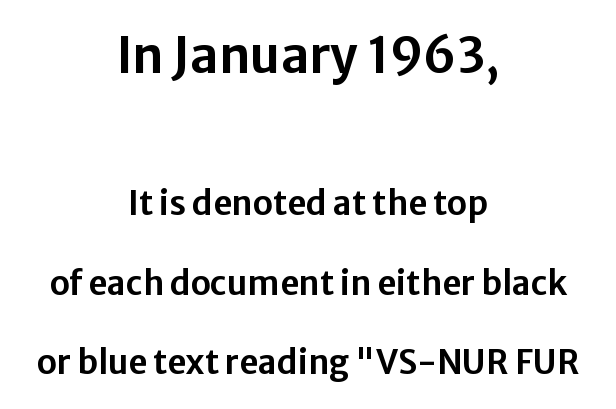
The image shows 49 px sans-serif type, upright; set centered, loose line spacing (2.42x), normal letter spacing, not underlined; the first (top) block is 1.48x larger; low stroke contrast and a medium x-height.
